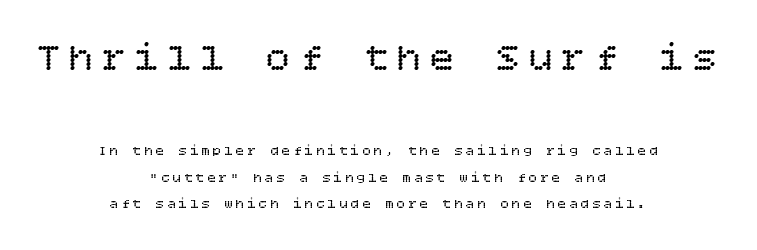
Q: Is the text bold? A: No.
Q: Is the text italic (slanted)? A: No, it is upright.
Q: Is the text underlined? A: No.
Q: How is the paragraph aligned? A: Centered.
Q: Is the spacing between letters normal or unusually wide? A: Unusually wide.
Q: Which block of text is set in a larger size, the first (top) or the second (bottom)? A: The first (top) one.
Q: Width (condensed, normal, or wide)? A: Normal.
Q: Stroke contrast? A: Low.
Q: x-height? A: Large.
